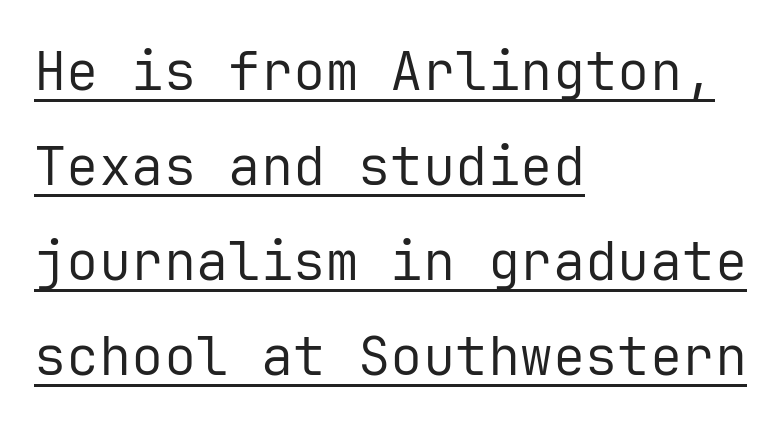
Q: Is the text bold? A: No.
Q: Is the text italic (slanted)? A: No, it is upright.
Q: Is the typeface a serif or a sans-serif typeface? A: Sans-serif.
Q: Is the text underlined? A: Yes.
Q: How is the paragraph aligned? A: Left-aligned.
Q: Is the spacing between letters normal or unusually wide? A: Normal.
Q: Width (condensed, normal, or wide)? A: Normal.
Q: Stroke contrast? A: Low.
Q: x-height? A: Medium.
Q: Monospaced? A: Yes.
